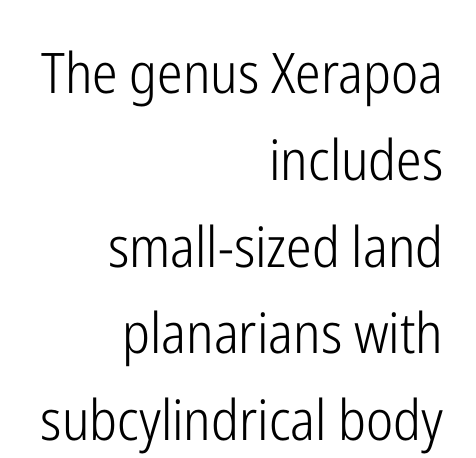
Each letter's strokes conclude bluntly, with no projecting serifs. No heavy texture on the line: the type isn't bold. Compared with typical body copy, the letter spacing here is the same. Do the letters lean? They stand straight. Successive baselines arrive at the customary interval.
